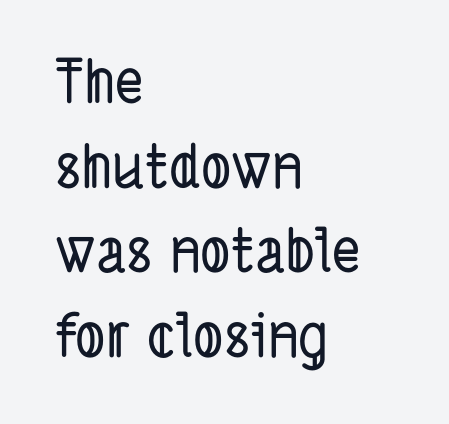
{"serif": "no", "width": "condensed", "stroke_contrast": "low", "x_height": "medium", "monospaced": "no", "underline": "no", "align": "left", "line_spacing": "normal", "line_spacing_ratio": 1.41, "letter_spacing": "normal", "letter_spacing_em": 0.0, "glyph_px": 60}
